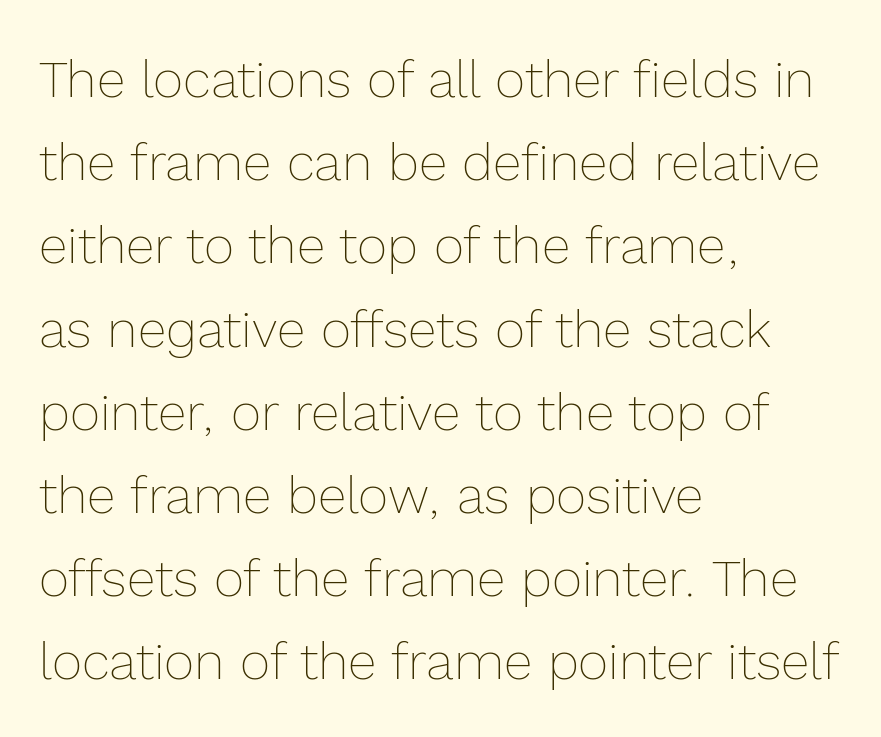
The weight tops out at a normal text grade. Leading: standard. Character widths vary here, with narrow letters taking less room than wide ones. The lines in this sample share a left origin and differ only in where they stop.
